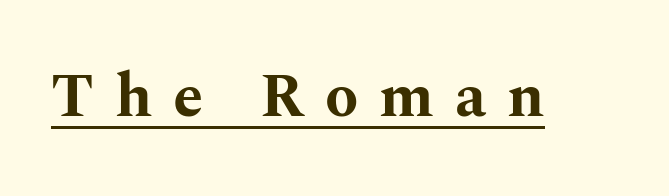
Q: Is the text bold? A: Yes.
Q: Is the text italic (slanted)? A: No, it is upright.
Q: Is the typeface a serif or a sans-serif typeface? A: Serif.
Q: Is the text underlined? A: Yes.
Q: Is the spacing between letters normal or unusually wide? A: Unusually wide.
Q: Width (condensed, normal, or wide)? A: Wide.
Q: Stroke contrast? A: Medium.
Q: x-height? A: Medium.
Q: Monospaced? A: No.
